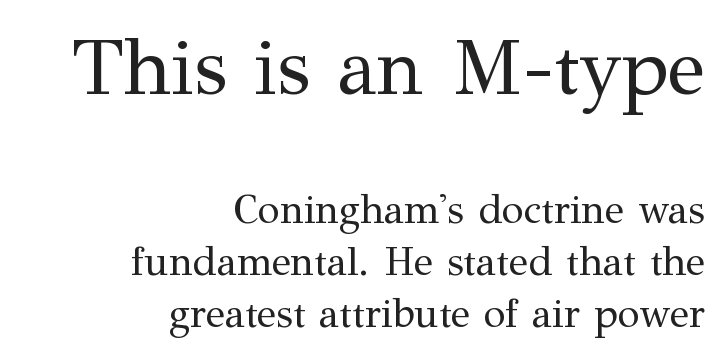
The rendering uses natural spacing where letterforms have individual widths. The letters in the upper block stand taller than those in the block below. Anything drawn beneath the words? Only blank space. The letters stand upright; this is a roman face. Regular leading.
